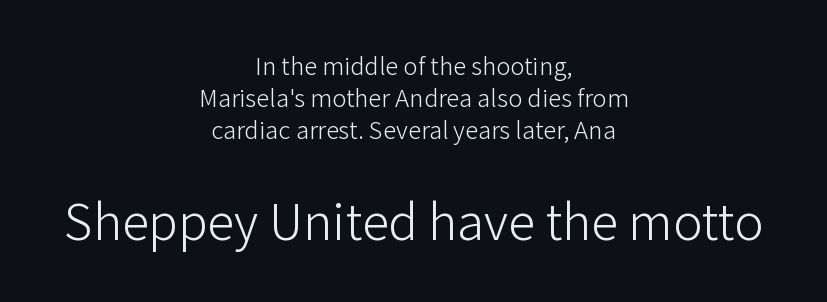
Q: Is the text bold? A: No.
Q: Is the text italic (slanted)? A: No, it is upright.
Q: Is the typeface a serif or a sans-serif typeface? A: Sans-serif.
Q: Is the text underlined? A: No.
Q: How is the paragraph aligned? A: Centered.
Q: Is the spacing between letters normal or unusually wide? A: Normal.
Q: Is the spacing between lines tight, normal or loose? A: Normal.
Q: Which block of text is set in a larger size, the first (top) or the second (bottom)? A: The second (bottom) one.
Q: Width (condensed, normal, or wide)? A: Normal.
Q: Stroke contrast? A: Low.
Q: x-height? A: Medium.
Q: Monospaced? A: No.
